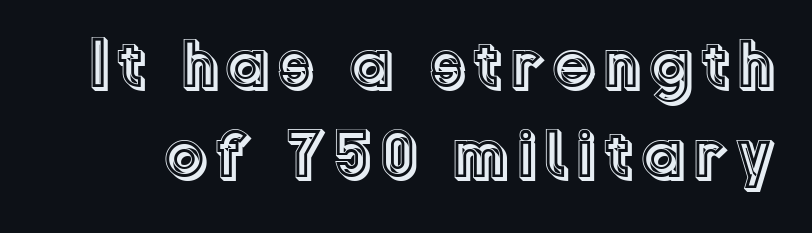
Q: Is the text italic (slanted)? A: No, it is upright.
Q: Is the text underlined? A: No.
Q: Is the spacing between lines tight, normal or loose? A: Normal.
Q: Width (condensed, normal, or wide)? A: Normal.
Q: x-height? A: Medium.
Q: Monospaced? A: No.
